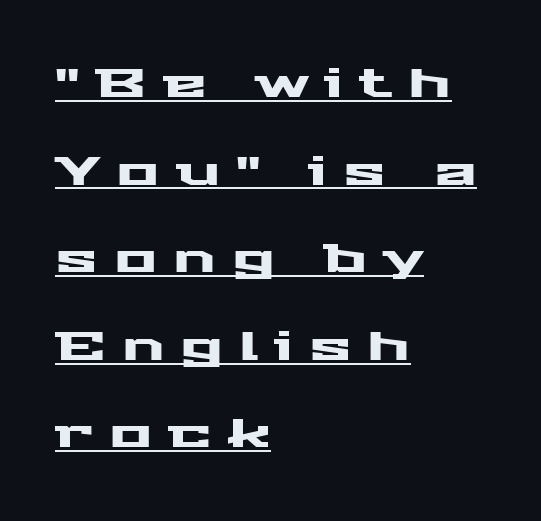
{"serif": "no", "italic": "no", "width": "wide", "stroke_contrast": "medium", "x_height": "medium", "monospaced": "no", "underline": "yes", "align": "left", "line_spacing": "loose", "line_spacing_ratio": 2.19, "letter_spacing": "wide", "letter_spacing_em": 0.4, "glyph_px": 40}
